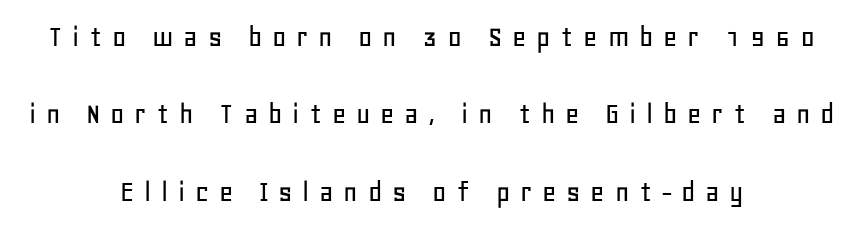
Q: Is the text italic (slanted)? A: No, it is upright.
Q: Is the typeface a serif or a sans-serif typeface? A: Sans-serif.
Q: Is the text underlined? A: No.
Q: How is the paragraph aligned? A: Centered.
Q: Is the spacing between letters normal or unusually wide? A: Unusually wide.
Q: Is the spacing between lines tight, normal or loose? A: Loose.
Q: Width (condensed, normal, or wide)? A: Normal.
Q: Stroke contrast? A: Low.
Q: x-height? A: Large.
Q: Monospaced? A: No.
